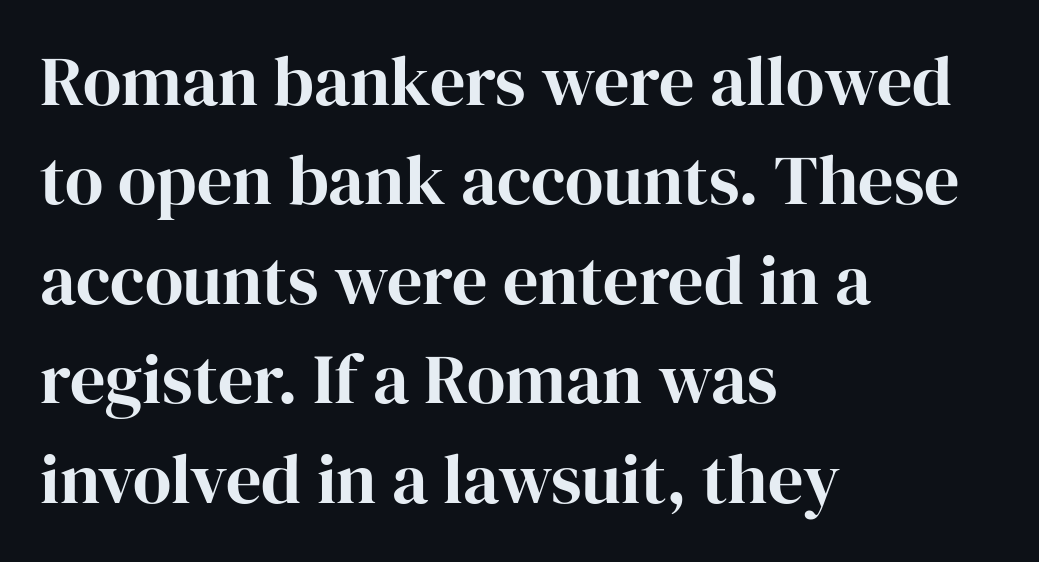
{"serif": "yes", "italic": "no", "width": "normal", "stroke_contrast": "high", "x_height": "medium", "monospaced": "no", "underline": "no", "align": "left", "line_spacing": "normal", "line_spacing_ratio": 1.42, "letter_spacing": "normal", "letter_spacing_em": 0.0, "glyph_px": 70}
